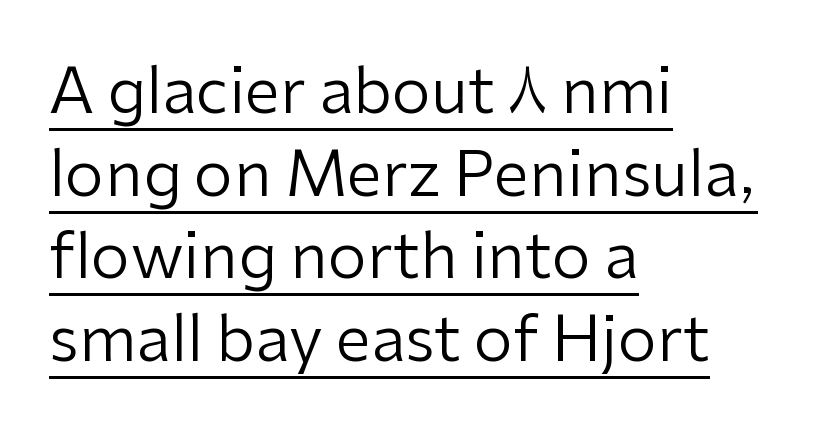
The rendering uses natural spacing where letterforms have individual widths. A typesetter would call this leading conventional body-copy spacing. Rendered with straight, roman letterforms. Is this a sans? Yes — the strokes have no serifs. Like a heading marked for emphasis, these lines bear an underscore.
